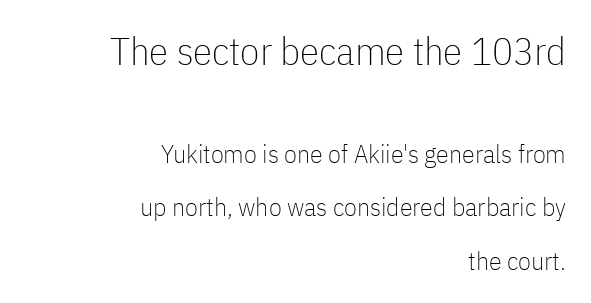
Spacing verdict: proportional, widths tailored to each character. Underlining? Definitely not there. The paragraph shown leans on its right margin. The font's upright variant was chosen for this text. In this sample the first text group is rendered at the bigger scale.
